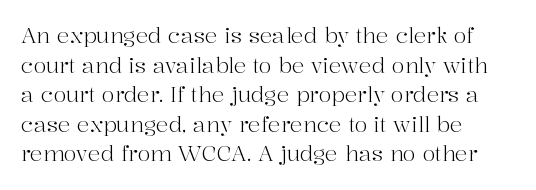
The image shows 21 px text type, upright; set left-aligned, normal line spacing (1.41x), normal letter spacing, not underlined.
